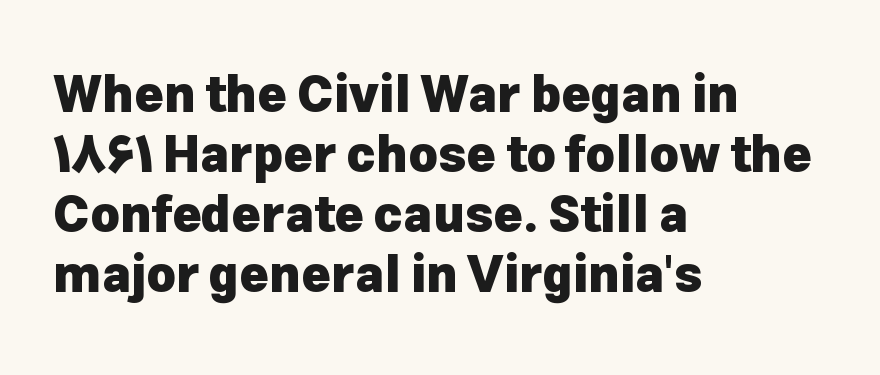
{"serif": "no", "italic": "no", "bold": "yes", "weight": "heavy", "width": "normal", "stroke_contrast": "low", "x_height": "medium", "monospaced": "no", "underline": "no", "align": "left", "line_spacing_ratio": 1.2, "letter_spacing": "normal", "letter_spacing_em": 0.0, "glyph_px": 50}
